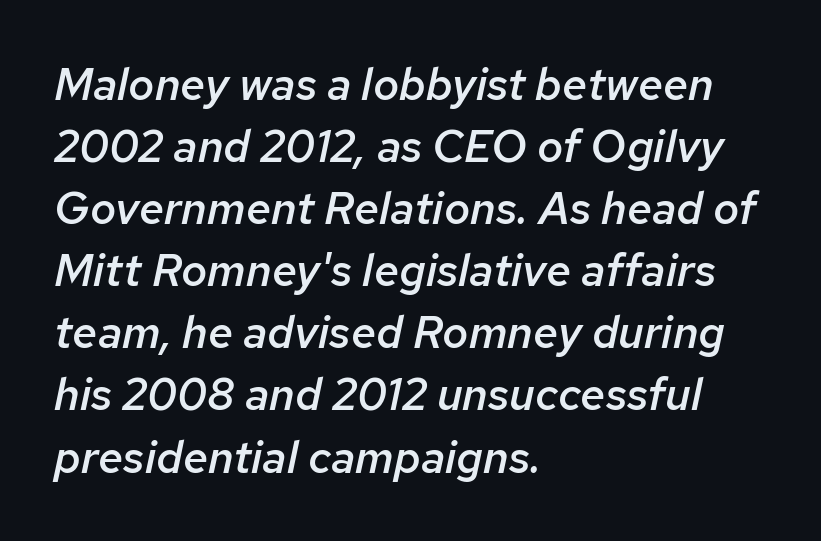
This rendering leaves character spacing at its baseline value. Set as a demibold, roughly 600 on the weight scale. You could not count columns in this text — the font is proportionally spaced. The rag falls on the right side of this text block.
